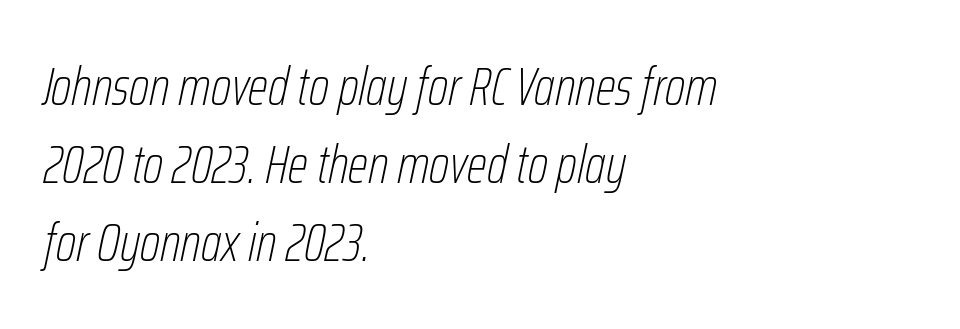
{"italic": "yes", "lean": "right", "slant_degrees": 12, "bold": "no", "weight": "thin", "width": "condensed", "stroke_contrast": "low", "x_height": "medium", "monospaced": "no", "underline": "no", "align": "left", "line_spacing": "normal", "line_spacing_ratio": 1.47, "letter_spacing": "normal", "letter_spacing_em": 0.0, "glyph_px": 53}
